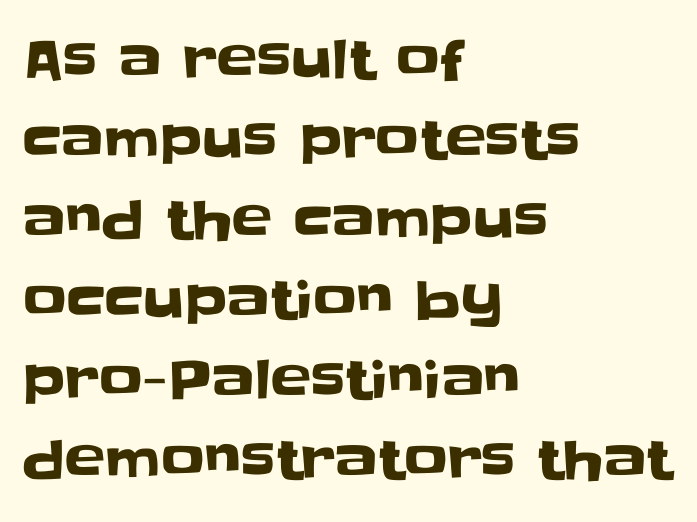
Between one letter and the next there's only the usual sliver of space. The text was rendered using a sans face with plain stroke endings. The baseline area is clear. The text block is weighted toward the left margin, trailing off unevenly rightward.
